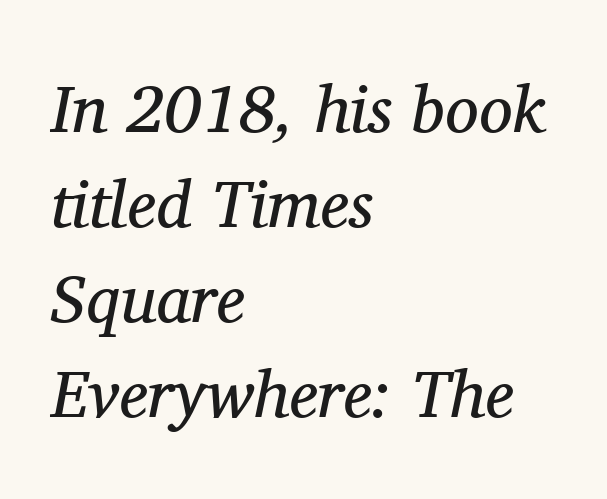
The image shows 67 px regular-weight serif type, italic (leaning right); set left-aligned, normal line spacing (1.42x), normal letter spacing, not underlined; medium stroke contrast and a medium x-height.
